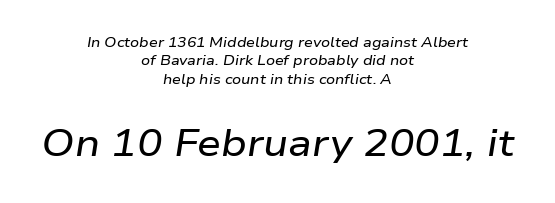
The area under the type is left untouched. Evenly set lines give the paragraph a standard silhouette. Reading down the block, each line starts at a different indent, mirrored at its end. The text carries the slant typical of an italic or oblique font. Small over large — that's the arrangement of the two blocks here.
